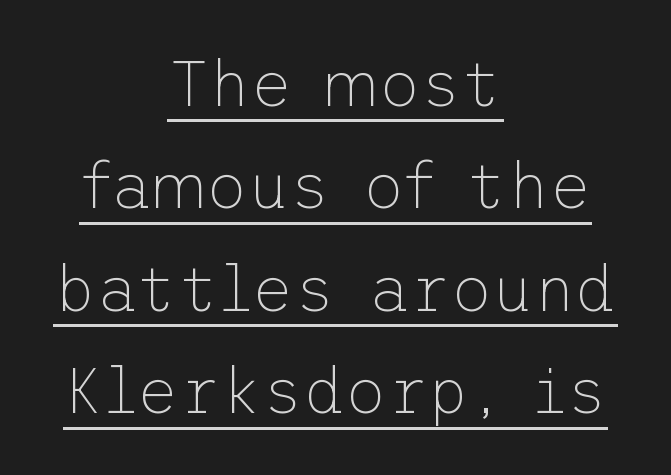
This sample is center-justified, so both line endings float freely. Is there an underline? Yes — a line sits under the letters. There is no visible air inserted between adjacent glyphs. The font is comparable to plain body text, perhaps lighter. Grotesque or geometric, the face here clearly has no serifs. Notice how descenders clear the ascenders below comfortably — that's standard leading.
